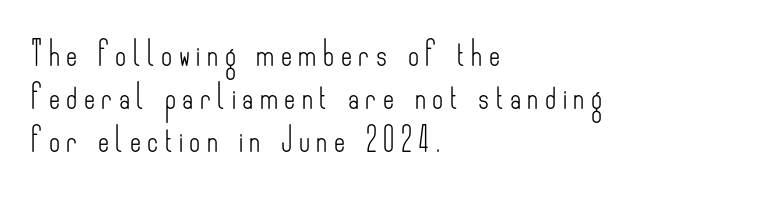
Q: Is the text bold? A: No.
Q: Is the text italic (slanted)? A: No, it is upright.
Q: Is the text underlined? A: No.
Q: How is the paragraph aligned? A: Left-aligned.
Q: Is the spacing between letters normal or unusually wide? A: Unusually wide.
